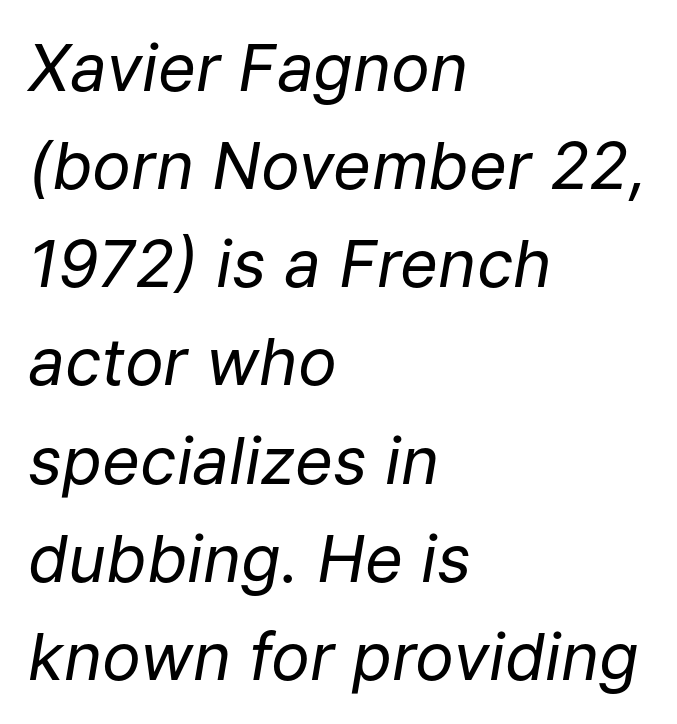
The image shows 65 px regular-weight type, italic (leaning right); set left-aligned, normal line spacing (1.51x), normal letter spacing, not underlined; low stroke contrast and a medium x-height.
